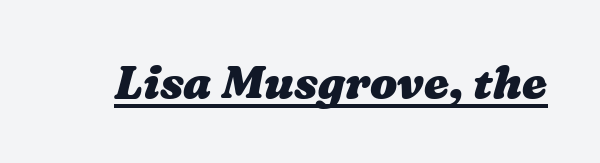
{"bold": "yes", "weight": "heavy", "width": "wide", "stroke_contrast": "medium", "x_height": "medium", "monospaced": "no", "underline": "yes", "letter_spacing": "normal", "letter_spacing_em": 0.0, "glyph_px": 45}
